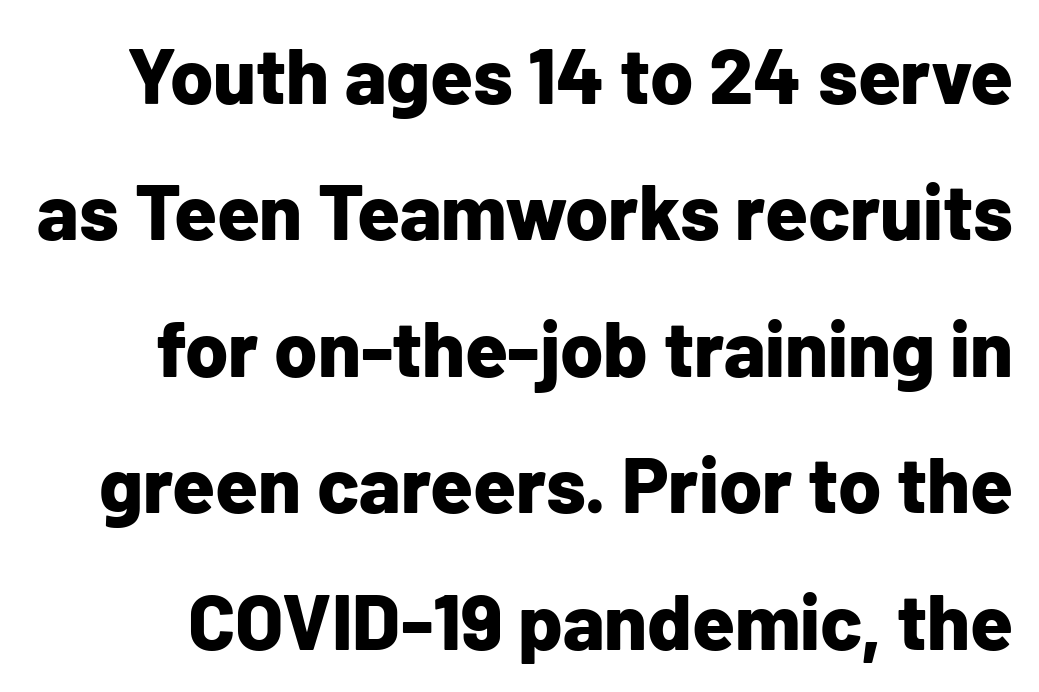
Q: Is the text bold? A: Yes.
Q: Is the text italic (slanted)? A: No, it is upright.
Q: Is the typeface a serif or a sans-serif typeface? A: Sans-serif.
Q: Is the text underlined? A: No.
Q: Is the spacing between letters normal or unusually wide? A: Normal.
Q: Width (condensed, normal, or wide)? A: Normal.
Q: Stroke contrast? A: Low.
Q: x-height? A: Medium.
Q: Monospaced? A: No.
